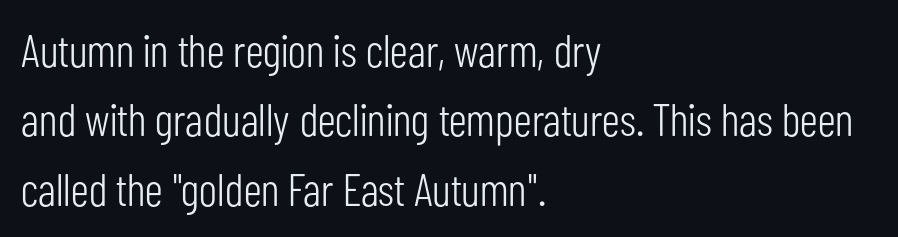
The image shows 46 px light, condensed sans-serif type, upright; set left-aligned, normal line spacing (1.51x), normal letter spacing, not underlined; low stroke contrast and a medium x-height.
